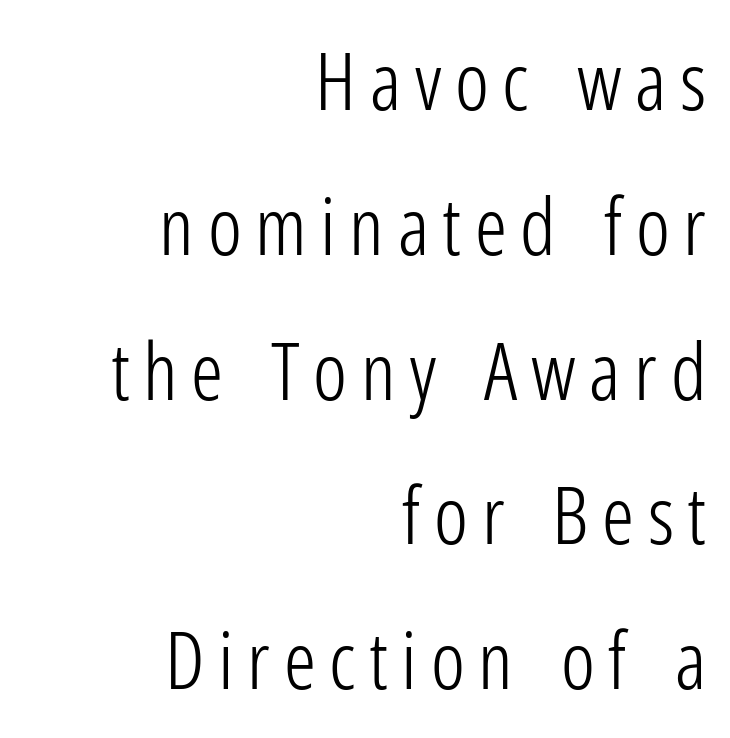
The image shows 80 px light, condensed sans-serif type, upright; set right-aligned, line spacing 1.81x, not underlined; low stroke contrast and a medium x-height.
